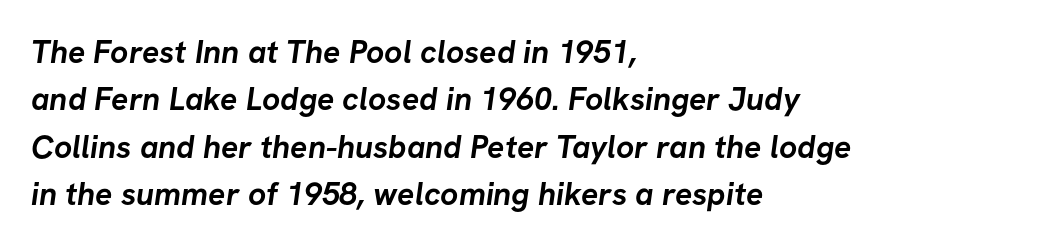
The string is rendered with underlining switched off. In terms of letterspacing, this is plain default setting. The lines in this sample share a left origin and differ only in where they stop. The leading is moderate, giving the passage an even texture.
